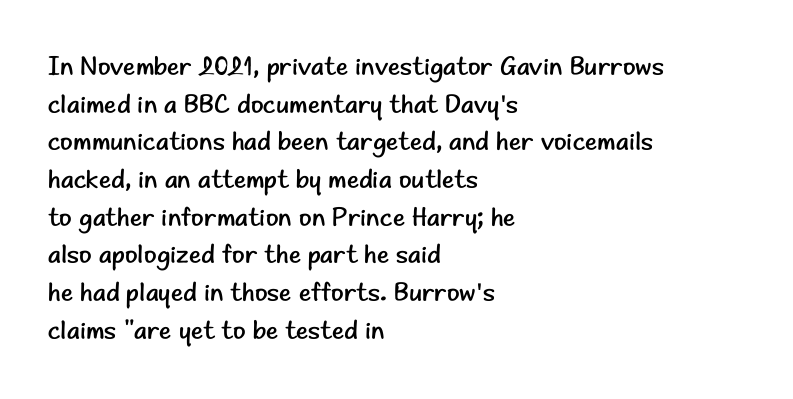
Q: Is the text bold? A: No.
Q: Is the text italic (slanted)? A: No, it is upright.
Q: Is the text underlined? A: No.
Q: How is the paragraph aligned? A: Left-aligned.
Q: Is the spacing between letters normal or unusually wide? A: Normal.
Q: Is the spacing between lines tight, normal or loose? A: Normal.
